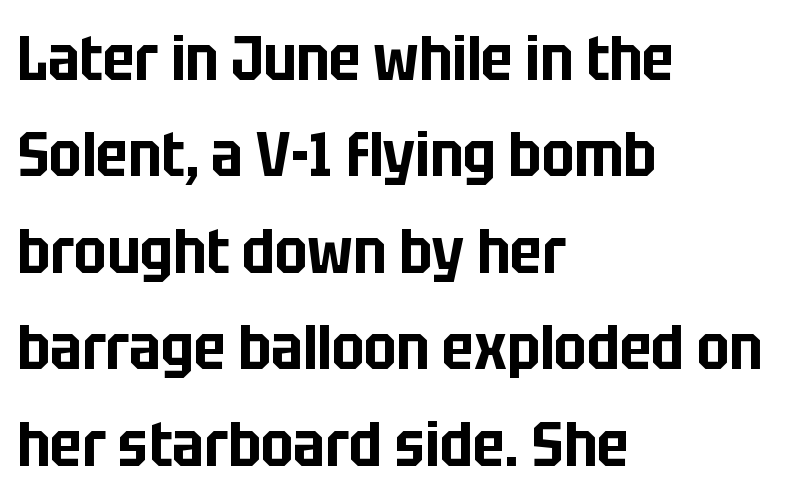
The image shows 63 px condensed sans-serif type, upright; set left-aligned, normal line spacing (1.53x), normal letter spacing, not underlined; low stroke contrast and a large x-height.
